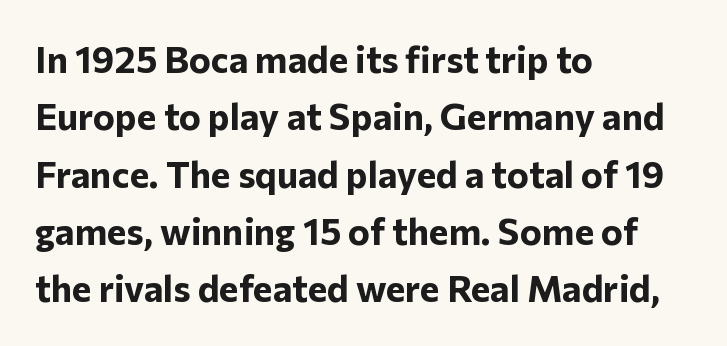
Q: Is the text bold? A: Yes.
Q: Is the text italic (slanted)? A: No, it is upright.
Q: Is the typeface a serif or a sans-serif typeface? A: Sans-serif.
Q: Is the text underlined? A: No.
Q: How is the paragraph aligned? A: Left-aligned.
Q: Is the spacing between letters normal or unusually wide? A: Normal.
Q: Is the spacing between lines tight, normal or loose? A: Normal.
Q: Width (condensed, normal, or wide)? A: Normal.
Q: Stroke contrast? A: Low.
Q: x-height? A: Medium.
Q: Monospaced? A: No.
